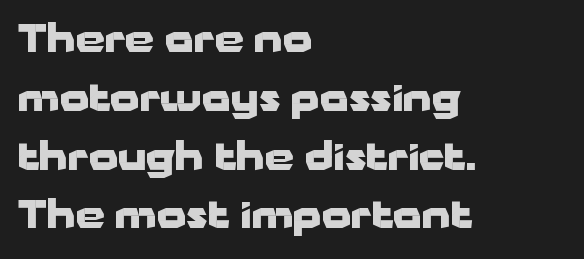
Q: Is the text bold? A: Yes.
Q: Is the text italic (slanted)? A: No, it is upright.
Q: Is the typeface a serif or a sans-serif typeface? A: Sans-serif.
Q: Is the text underlined? A: No.
Q: How is the paragraph aligned? A: Left-aligned.
Q: Is the spacing between letters normal or unusually wide? A: Normal.
Q: Is the spacing between lines tight, normal or loose? A: Normal.
Q: Width (condensed, normal, or wide)? A: Wide.
Q: Stroke contrast? A: Low.
Q: x-height? A: Medium.
Q: Monospaced? A: No.
